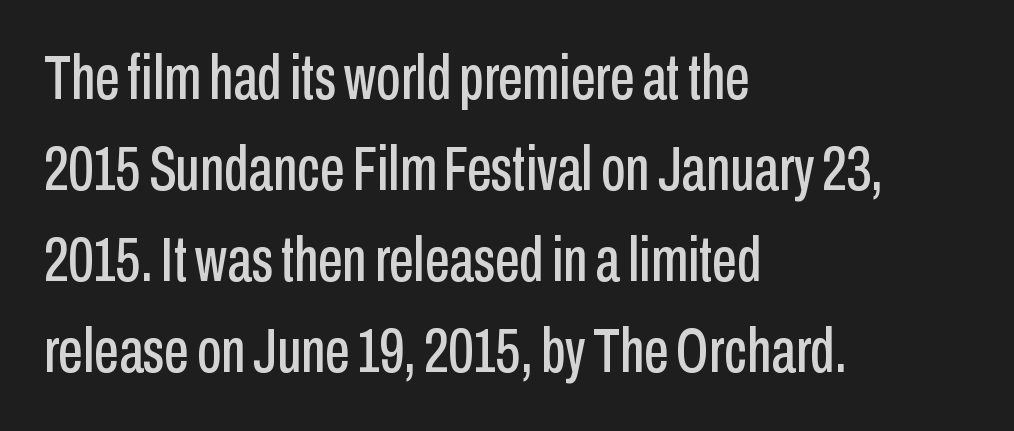
{"serif": "no", "italic": "no", "width": "condensed", "stroke_contrast": "low", "x_height": "medium", "monospaced": "no", "underline": "no", "align": "left", "line_spacing": "normal", "line_spacing_ratio": 1.47, "letter_spacing": "normal", "letter_spacing_em": 0.0, "glyph_px": 62}
